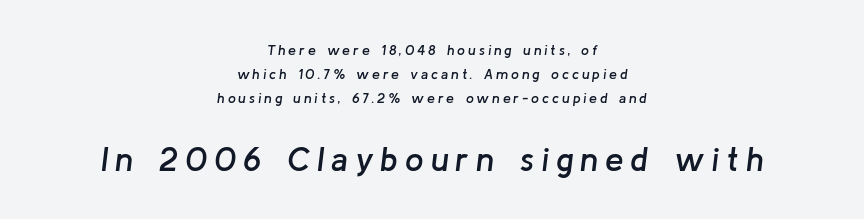
Q: Is the text bold? A: Semi-bold.
Q: Is the text italic (slanted)? A: Yes, it leans right by about 8 degrees.
Q: Is the text underlined? A: No.
Q: How is the paragraph aligned? A: Centered.
Q: Is the spacing between letters normal or unusually wide? A: Unusually wide.
Q: Which block of text is set in a larger size, the first (top) or the second (bottom)? A: The second (bottom) one.
Q: Width (condensed, normal, or wide)? A: Normal.
Q: Stroke contrast? A: Low.
Q: x-height? A: Medium.
Q: Monospaced? A: No.
